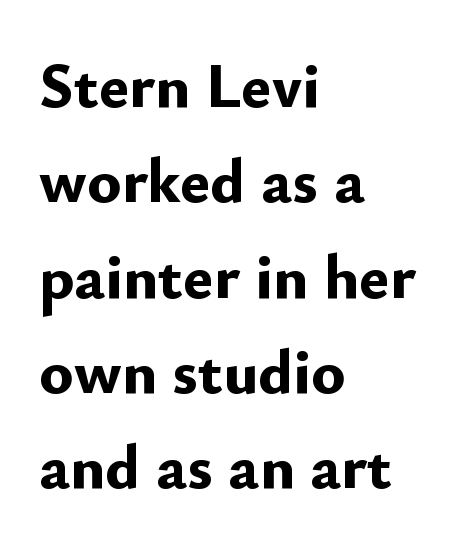
Q: Is the text bold? A: Yes.
Q: Is the text italic (slanted)? A: No, it is upright.
Q: Is the typeface a serif or a sans-serif typeface? A: Sans-serif.
Q: Is the text underlined? A: No.
Q: How is the paragraph aligned? A: Left-aligned.
Q: Is the spacing between letters normal or unusually wide? A: Normal.
Q: Is the spacing between lines tight, normal or loose? A: Normal.
Q: Width (condensed, normal, or wide)? A: Normal.
Q: Stroke contrast? A: Low.
Q: x-height? A: Small.
Q: Monospaced? A: No.
